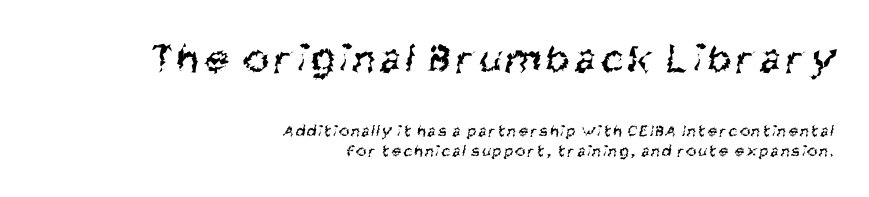
{"serif": "no", "bold": "no", "weight": "regular", "width": "condensed", "stroke_contrast": "medium", "x_height": "large", "monospaced": "no", "underline": "no", "align": "right", "line_spacing_ratio": 1.2, "larger_block": "first", "size_ratio": 2.53, "glyph_px": 43}
